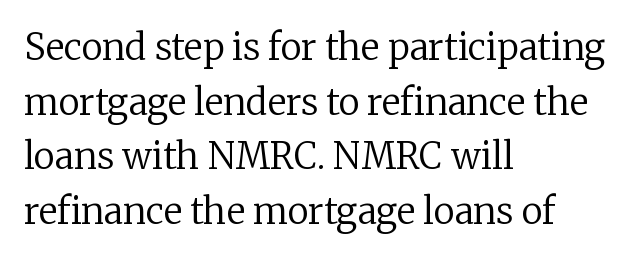
{"serif": "yes", "italic": "no", "bold": "no", "weight": "regular", "width": "normal", "stroke_contrast": "low", "x_height": "medium", "monospaced": "no", "underline": "no", "align": "left", "line_spacing": "normal", "line_spacing_ratio": 1.52, "letter_spacing": "normal", "letter_spacing_em": 0.0, "glyph_px": 36}
